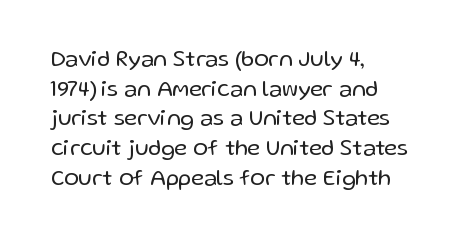
Q: Is the text bold? A: No.
Q: Is the text italic (slanted)? A: No, it is upright.
Q: Is the text underlined? A: No.
Q: How is the paragraph aligned? A: Left-aligned.
Q: Is the spacing between letters normal or unusually wide? A: Normal.
Q: Is the spacing between lines tight, normal or loose? A: Normal.
